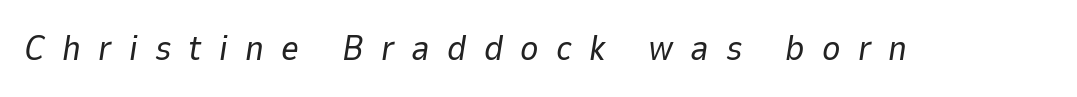
{"italic": "yes", "lean": "right", "slant_degrees": 9, "bold": "no", "weight": "regular", "width": "normal", "stroke_contrast": "low", "x_height": "medium", "monospaced": "no", "underline": "no", "letter_spacing": "wide", "letter_spacing_em": 0.49, "glyph_px": 35}
